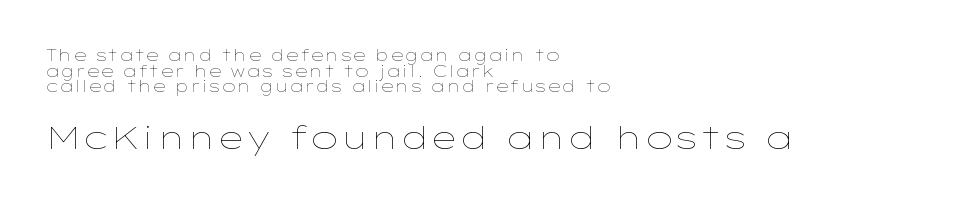
The image shows 32 px thin, wide type, upright; set left-aligned, tight line spacing (0.97x), normal letter spacing, not underlined; the second (bottom) block is 2.0x larger; low stroke contrast and a medium x-height.
